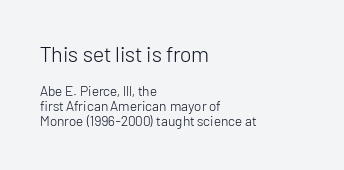
The image shows 22 px text type, upright; set left-aligned, tight line spacing (1.09x), normal letter spacing, not underlined; the first (top) block is 1.57x larger.
